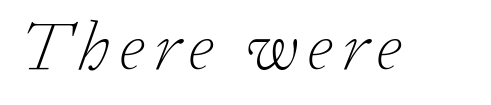
The image shows 68 px light serif type, italic (leaning right); set not underlined; low stroke contrast and a medium x-height.
